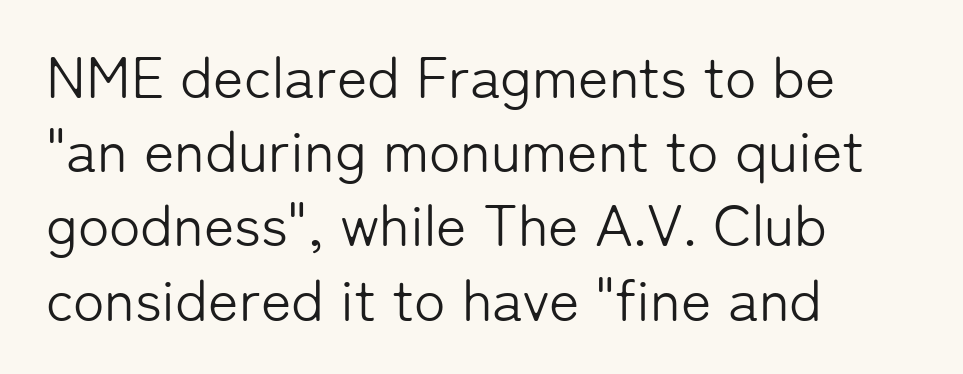
{"serif": "no", "italic": "no", "bold": "no", "weight": "light", "width": "normal", "stroke_contrast": "low", "x_height": "medium", "monospaced": "no", "underline": "no", "align": "left", "line_spacing": "normal", "line_spacing_ratio": 1.28, "letter_spacing": "normal", "letter_spacing_em": 0.0, "glyph_px": 58}
